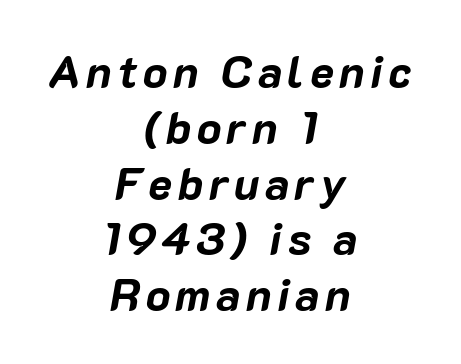
Do the characters align in a grid? No, the font is proportional. These lines were composed using italics. The lines are quadded center. Descenders hang freely into open space. The typesetting leans heavy: a genuine bold.
